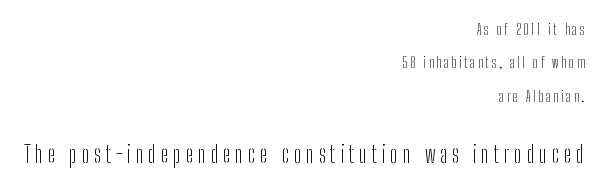
The image shows 23 px text type, upright; set right-aligned, loose line spacing (2.39x), unusually wide letter spacing (+0.2 em), not underlined; the second (bottom) block is 1.64x larger.
